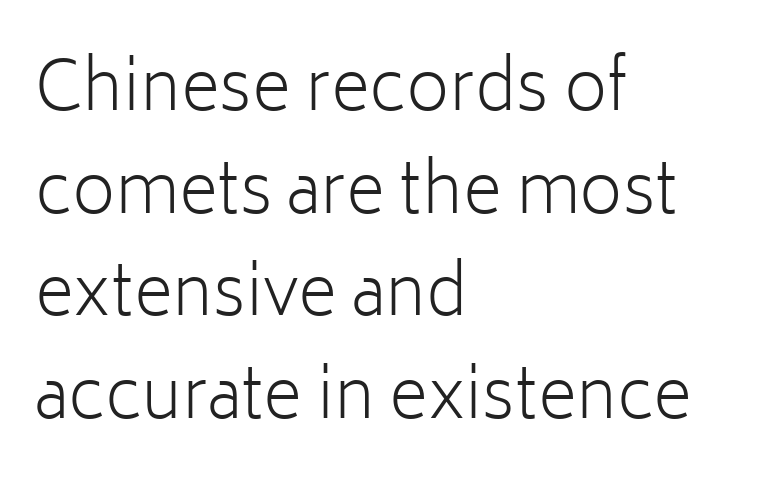
{"serif": "no", "italic": "no", "bold": "no", "weight": "light", "width": "normal", "stroke_contrast": "low", "x_height": "medium", "monospaced": "no", "underline": "no", "align": "left", "line_spacing": "normal", "line_spacing_ratio": 1.53, "letter_spacing": "normal", "letter_spacing_em": 0.0, "glyph_px": 67}
